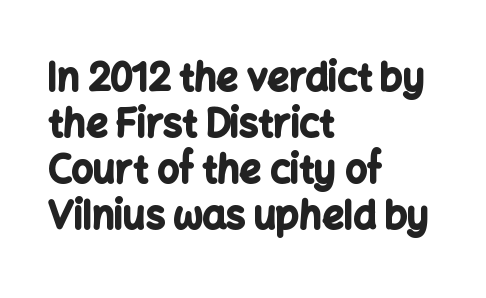
Q: Is the text bold? A: Yes.
Q: Is the text italic (slanted)? A: No, it is upright.
Q: Is the typeface a serif or a sans-serif typeface? A: Sans-serif.
Q: Is the text underlined? A: No.
Q: How is the paragraph aligned? A: Left-aligned.
Q: Is the spacing between letters normal or unusually wide? A: Normal.
Q: Width (condensed, normal, or wide)? A: Normal.
Q: Stroke contrast? A: Low.
Q: x-height? A: Medium.
Q: Monospaced? A: No.
